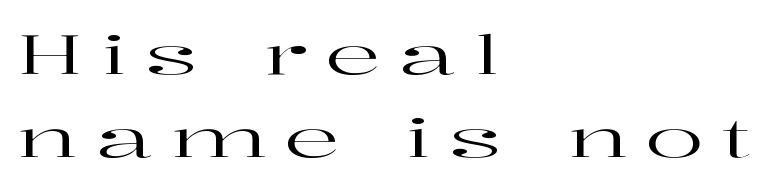
The image shows 54 px wide serif type, upright; set left-aligned, normal line spacing (1.54x), unusually wide letter spacing (+0.35 em), not underlined; high stroke contrast and a medium x-height.
